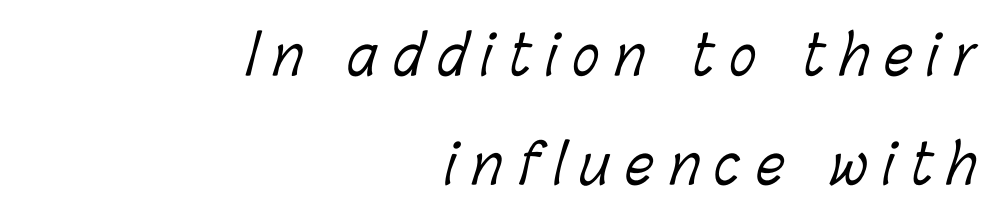
The image shows 55 px light, condensed type; set right-aligned, loose line spacing (1.98x), unusually wide letter spacing (+0.29 em), not underlined; low stroke contrast and a medium x-height.
